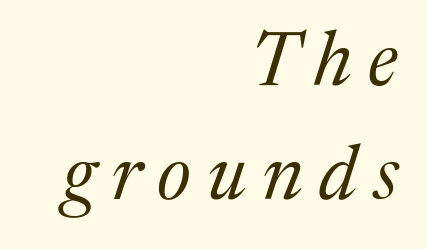
The image shows 76 px regular-weight serif type, italic (leaning right); set right-aligned, normal line spacing (1.5x), unusually wide letter spacing (+0.21 em), not underlined; medium stroke contrast and a medium x-height.
